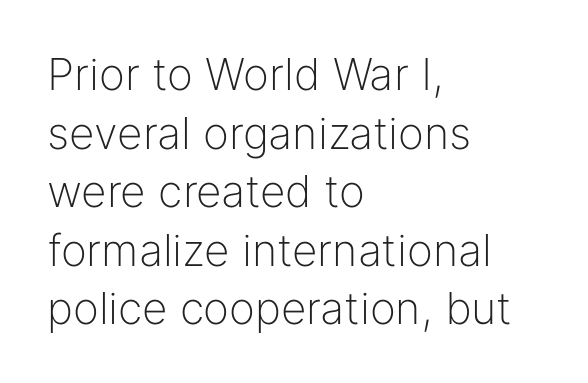
The image shows 44 px light sans-serif type, upright; set left-aligned, normal line spacing (1.33x), normal letter spacing, not underlined; low stroke contrast and a medium x-height.
